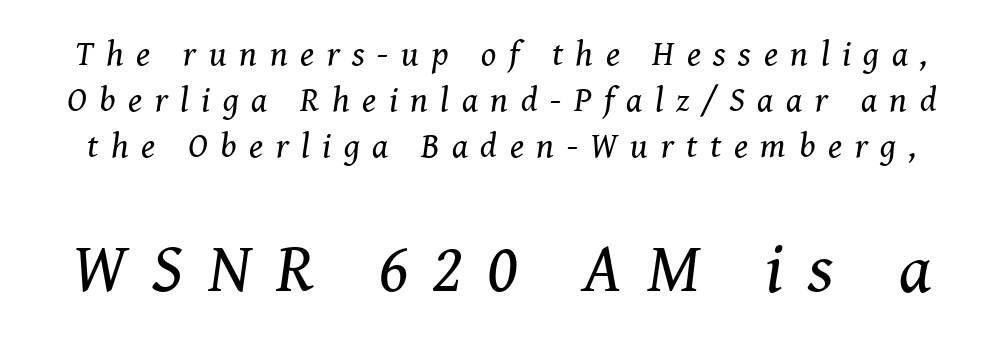
The image shows 70 px regular-weight serif type, italic (leaning right); set normal line spacing (1.32x), unusually wide letter spacing (+0.36 em), not underlined; the second (bottom) block is 2.0x larger; medium stroke contrast and a medium x-height.
